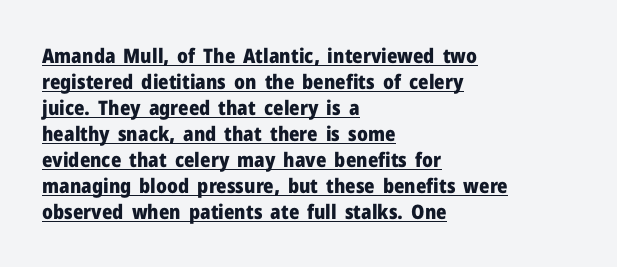
{"italic": "no", "bold": "yes", "underline": "yes", "align": "left", "line_spacing": "normal", "line_spacing_ratio": 1.3, "letter_spacing": "normal", "letter_spacing_em": 0.0, "glyph_px": 20}
